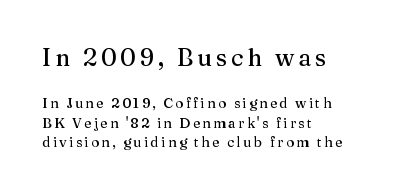
These lines sit exactly where default settings would place them. Has an underline been added? It has not. The specimen reads as upright at a glance. The text block is weighted toward the left margin, trailing off unevenly rightward.
